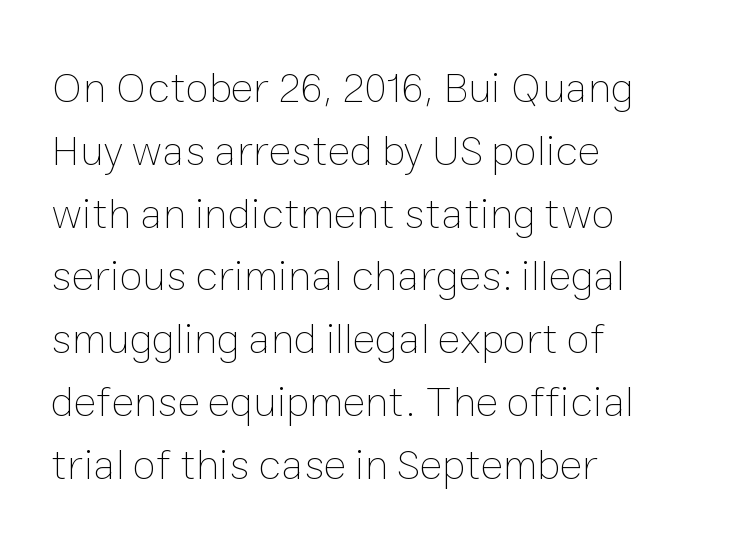
Caption: face not bold, strokes unweighted. If you measured baseline to baseline, you'd find a middling distance. The glyphs are unaccompanied by any horizontal stroke below them. Upright lettering throughout. Casual observation: everything's shoved over to the left.
